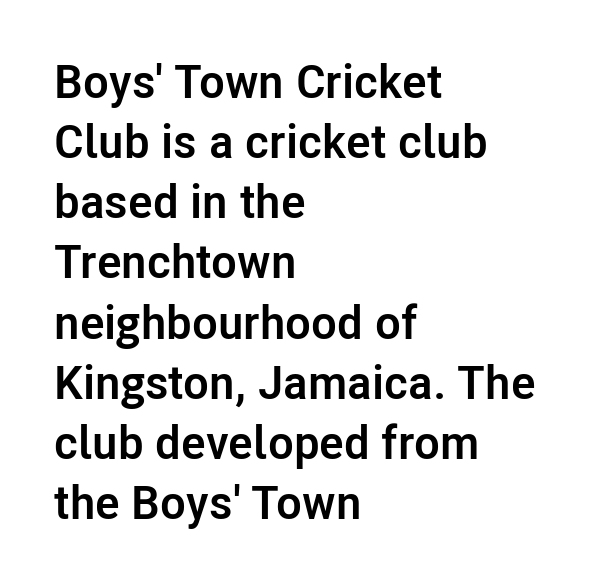
Every stem runs plumb, perpendicular to the baseline. The zone under the glyphs is completely vacant. These lines are rendered in a variable-pitch font. The rendering uses a bold face; every stroke is thick and dark. Does the copy run flush right? No — it runs flush left. A typesetter would label this face a sans.
